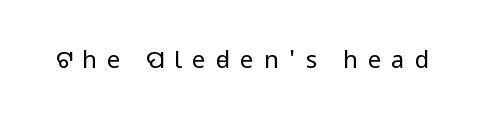
Q: Is the text bold? A: No.
Q: Is the text italic (slanted)? A: No, it is upright.
Q: Is the text underlined? A: No.
Q: Is the spacing between letters normal or unusually wide? A: Unusually wide.
